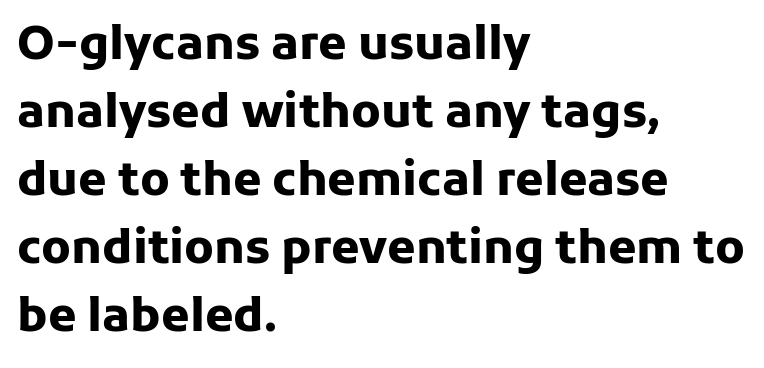
The image shows 46 px heavy sans-serif type, upright; set left-aligned, normal line spacing (1.48x), normal letter spacing, not underlined; low stroke contrast and a medium x-height.
